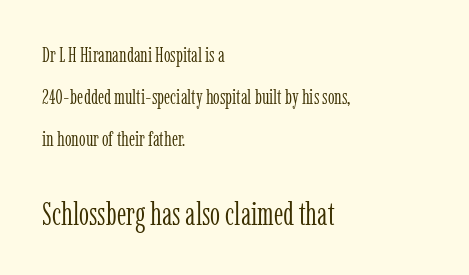
The typesetting does not lean heavy: it is not bold. What stands out about the letter spacing? Nothing — it is the standard amount. Leading is clearly above the norm, producing a sparse column. Plain, unruled lines of type. Is this a sans? No — the strokes have serifs.
